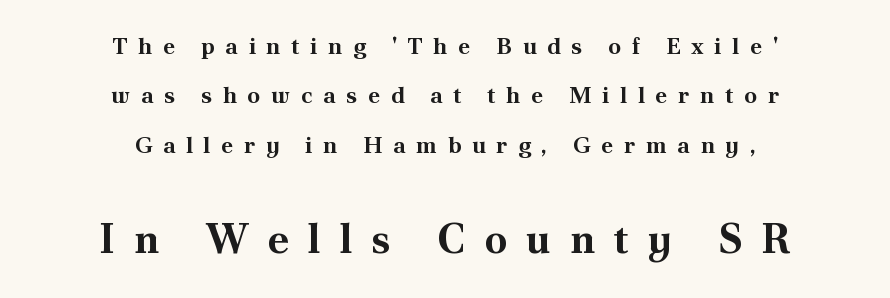
{"serif": "yes", "italic": "no", "bold": "yes", "weight": "bold", "width": "normal", "stroke_contrast": "medium", "x_height": "small", "monospaced": "no", "underline": "no", "align": "center", "line_spacing": "loose", "line_spacing_ratio": 2.15, "letter_spacing": "wide", "letter_spacing_em": 0.46, "larger_block": "second", "size_ratio": 1.78, "glyph_px": 41}
